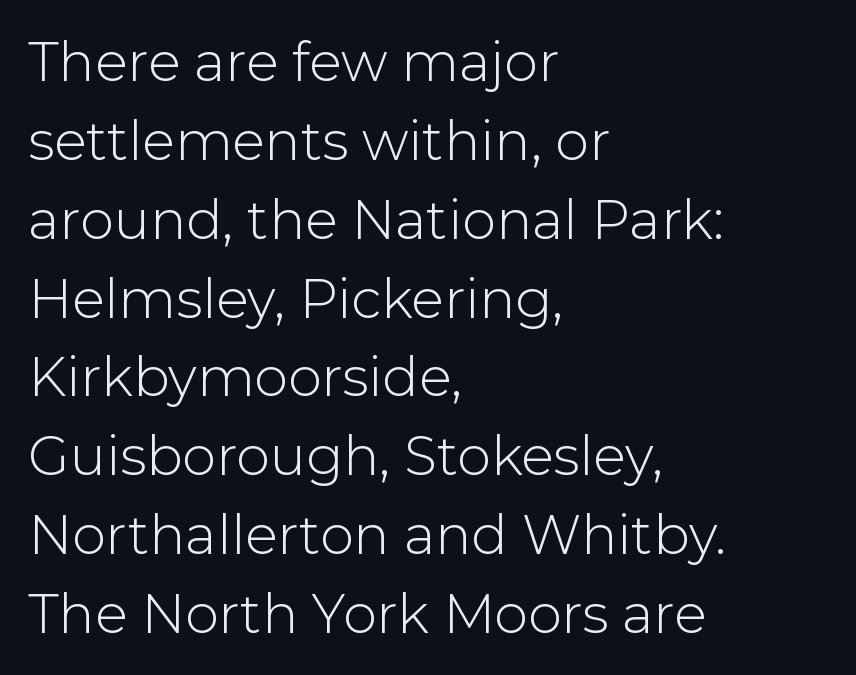
The image shows 54 px light sans-serif type, upright; set left-aligned, normal line spacing (1.46x), normal letter spacing, not underlined; low stroke contrast and a medium x-height.
